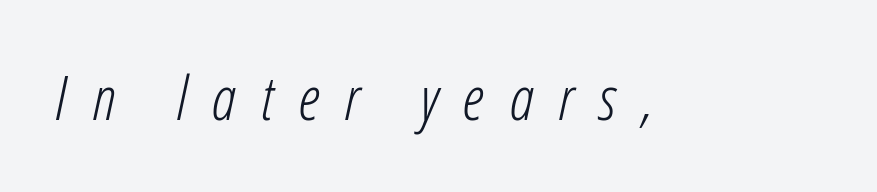
The image shows 61 px light, condensed type, italic (leaning right); set unusually wide letter spacing (+0.41 em), not underlined; low stroke contrast and a medium x-height.
